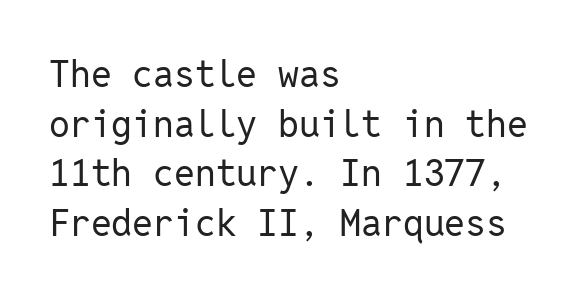
The gap between lines stays unmarked. You could count columns in this text — the font is strictly monospaced. Unlike italic type, these characters show no tilt at all. The leading is moderate, giving the passage an even texture. The letters look calm and open, with moderate or lighter stems.
